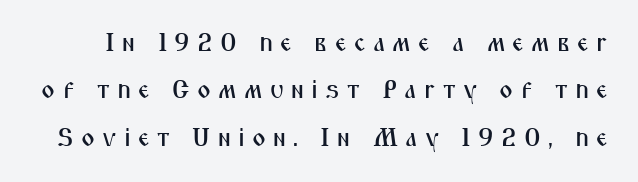
Display-style spreading of the glyphs; the letterfit is very open. The foot of each line stays bare and open. In terms of posture, this sample is upright.
